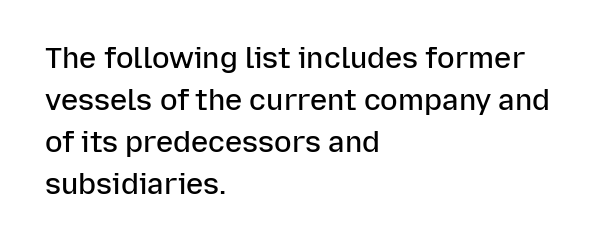
Q: Is the text bold? A: Semi-bold.
Q: Is the text italic (slanted)? A: No, it is upright.
Q: Is the typeface a serif or a sans-serif typeface? A: Sans-serif.
Q: Is the text underlined? A: No.
Q: How is the paragraph aligned? A: Left-aligned.
Q: Is the spacing between letters normal or unusually wide? A: Normal.
Q: Is the spacing between lines tight, normal or loose? A: Normal.
Q: Width (condensed, normal, or wide)? A: Normal.
Q: Stroke contrast? A: Low.
Q: x-height? A: Medium.
Q: Monospaced? A: No.
